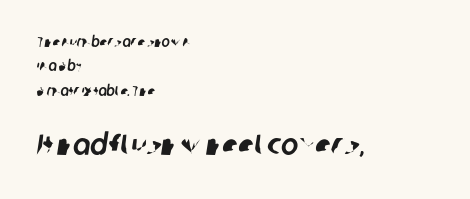
{"serif": "no", "width": "normal", "stroke_contrast": "low", "x_height": "medium", "monospaced": "no", "underline": "no", "align": "left", "line_spacing_ratio": 1.74, "letter_spacing": "normal", "letter_spacing_em": 0.0, "larger_block": "second", "size_ratio": 2.07, "glyph_px": 29}
